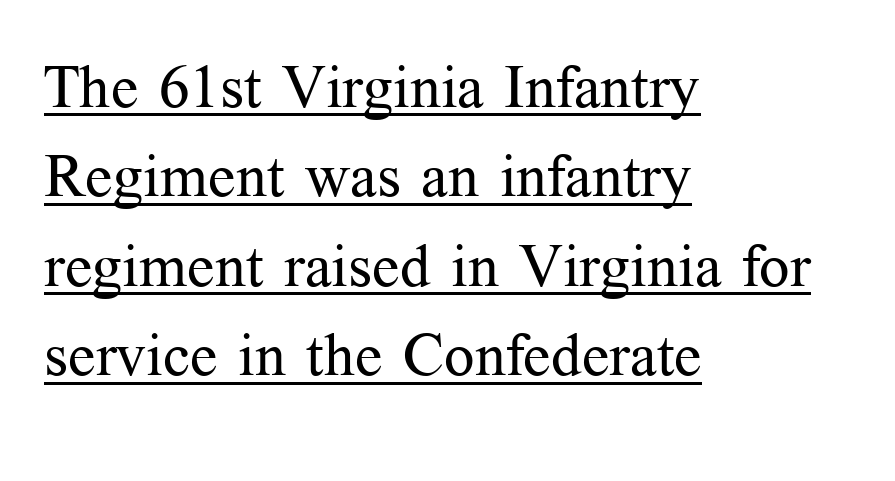
Decoration check: the copy is underlined. Posture: upright roman. Notice how descenders clear the ascenders below comfortably — that's standard leading. Heaviness? Minimal to ordinary, like unemphasized prose. The paragraph shown leans on its left margin.
